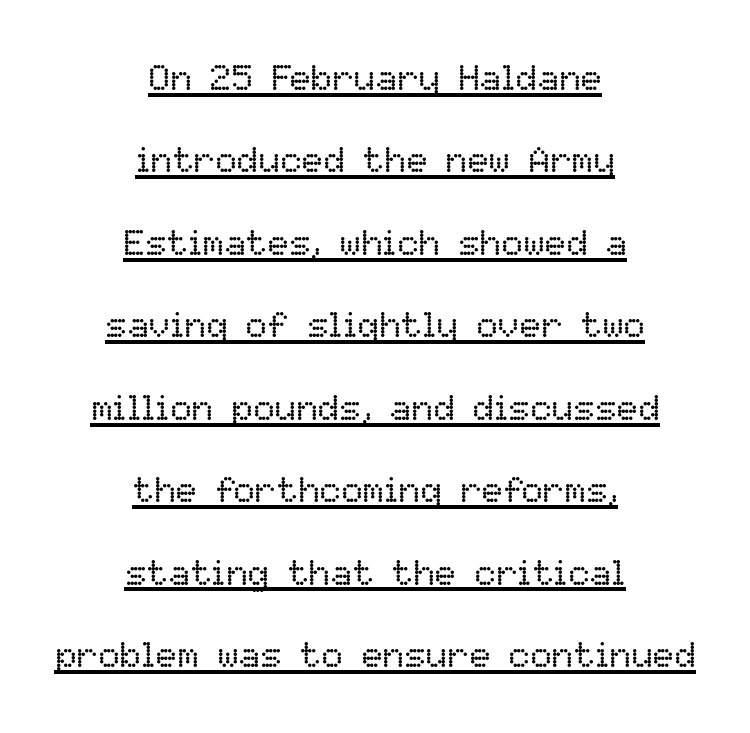
Quick note: interline space is abundant. What stands out about the letter spacing? Nothing — it is the standard amount. Characters remain perfectly vertical along every line. Is the stroke heavy? The answer is a plain regular-or-lighter. Spacing verdict: proportional, widths tailored to each character.
